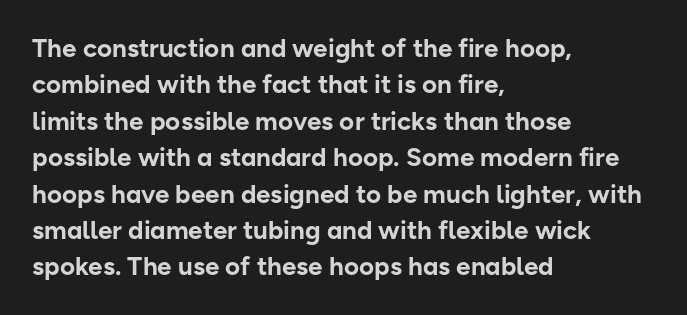
Q: Is the text bold? A: Yes.
Q: Is the text italic (slanted)? A: No, it is upright.
Q: Is the text underlined? A: No.
Q: How is the paragraph aligned? A: Left-aligned.
Q: Is the spacing between letters normal or unusually wide? A: Normal.
Q: Is the spacing between lines tight, normal or loose? A: Normal.
